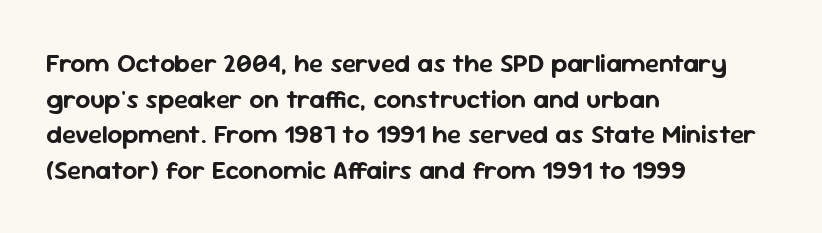
Q: Is the text italic (slanted)? A: No, it is upright.
Q: Is the text underlined? A: No.
Q: How is the paragraph aligned? A: Left-aligned.
Q: Is the spacing between letters normal or unusually wide? A: Normal.
Q: Is the spacing between lines tight, normal or loose? A: Normal.
